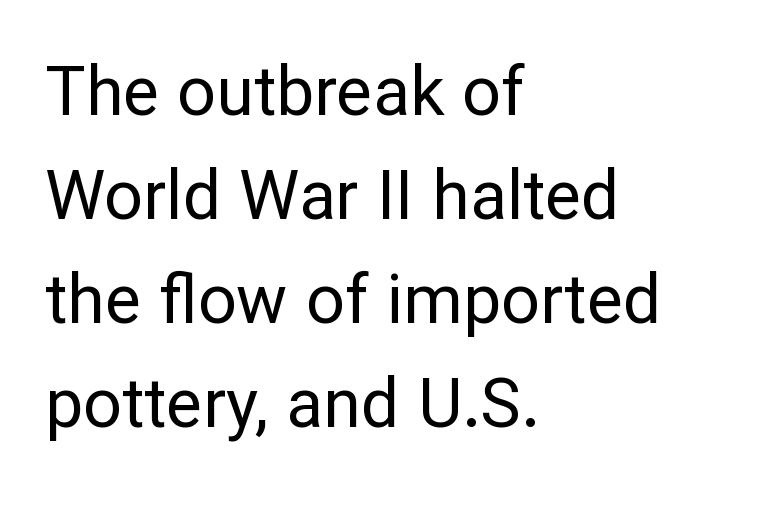
The image shows 68 px regular-weight sans-serif type, upright; set left-aligned, normal line spacing (1.53x), normal letter spacing, not underlined; low stroke contrast and a medium x-height.
